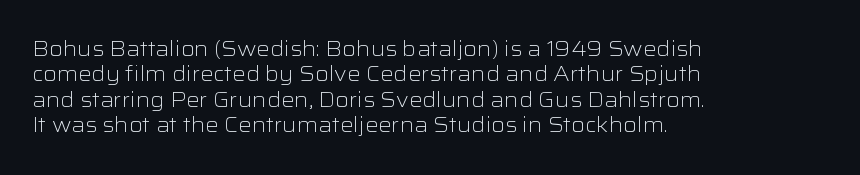
A bare baseline throughout the passage. Line beginnings align vertically; line endings do not. This sample uses plain, unmodified letter spacing. Posture: straight, roman, zero tilt. Is this a heavy cut? Hardly; it is regular or lighter.
